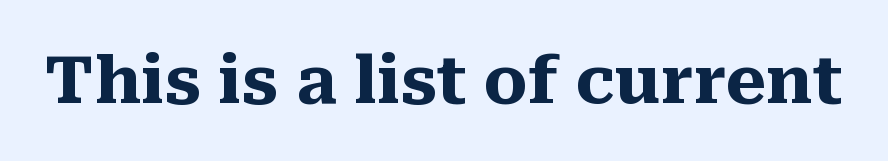
{"serif": "yes", "italic": "no", "bold": "yes", "weight": "heavy", "width": "normal", "stroke_contrast": "medium", "x_height": "medium", "monospaced": "no", "underline": "no", "letter_spacing": "normal", "letter_spacing_em": 0.0, "glyph_px": 66}
